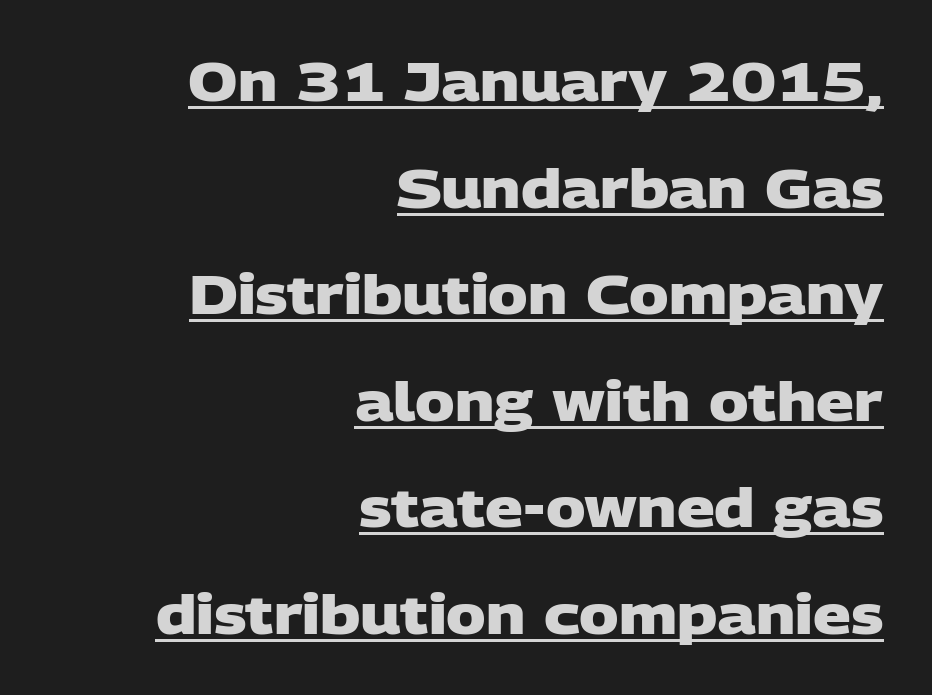
The rendering anchors every line to the right-hand side. Varying glyph widths throughout — classic text-font behaviour. How are the letters spaced? Ordinarily, with no added tracking. These characters rest on top of a visible drawn line. As a designer I'd log this as weight 700, bold. What's the leading like? Stretched, with rows far apart.
